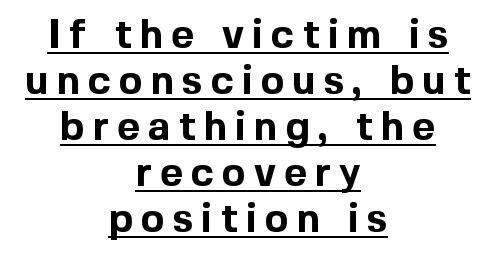
The image shows 40 px bold sans-serif type, upright; set centered, tight line spacing (1.15x), unusually wide letter spacing (+0.2 em), underlined; a medium x-height.
